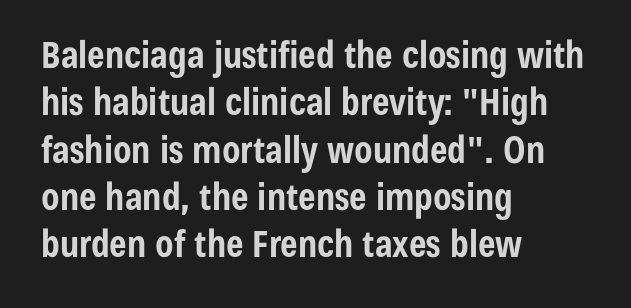
Q: Is the text bold? A: Yes.
Q: Is the text italic (slanted)? A: No, it is upright.
Q: Is the typeface a serif or a sans-serif typeface? A: Sans-serif.
Q: Is the text underlined? A: No.
Q: How is the paragraph aligned? A: Left-aligned.
Q: Is the spacing between letters normal or unusually wide? A: Normal.
Q: Is the spacing between lines tight, normal or loose? A: Normal.
Q: Width (condensed, normal, or wide)? A: Condensed.
Q: Stroke contrast? A: Low.
Q: x-height? A: Medium.
Q: Monospaced? A: No.
